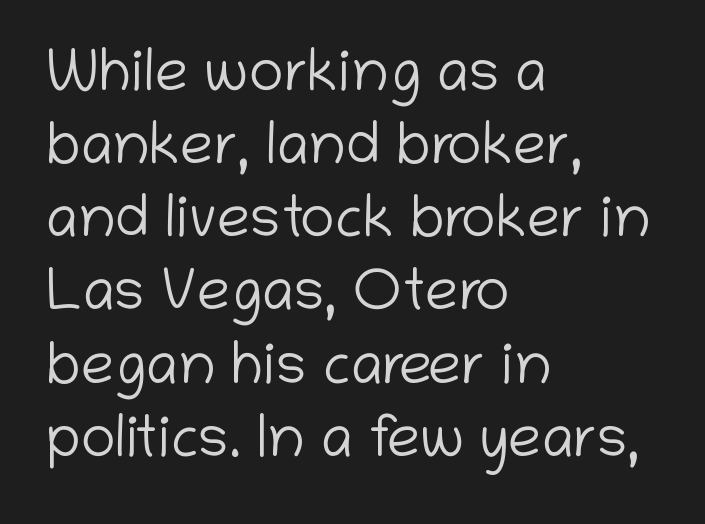
{"serif": "no", "italic": "no", "bold": "no", "weight": "light", "width": "normal", "stroke_contrast": "low", "x_height": "medium", "monospaced": "no", "underline": "no", "align": "left", "line_spacing_ratio": 1.24, "letter_spacing": "normal", "letter_spacing_em": 0.0, "glyph_px": 59}
